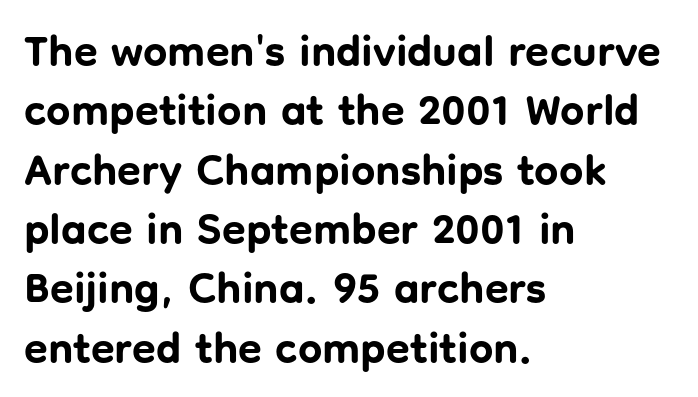
The image shows 43 px bold sans-serif type, upright; set left-aligned, normal line spacing (1.38x), normal letter spacing, not underlined; low stroke contrast and a medium x-height.
